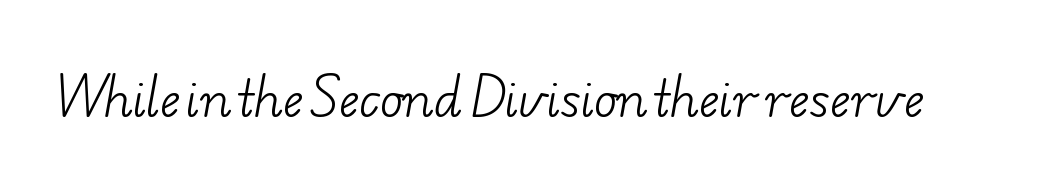
{"serif": "yes", "bold": "no", "weight": "light", "width": "wide", "stroke_contrast": "low", "x_height": "small", "monospaced": "no", "underline": "no", "letter_spacing": "normal", "letter_spacing_em": 0.0, "glyph_px": 48}
